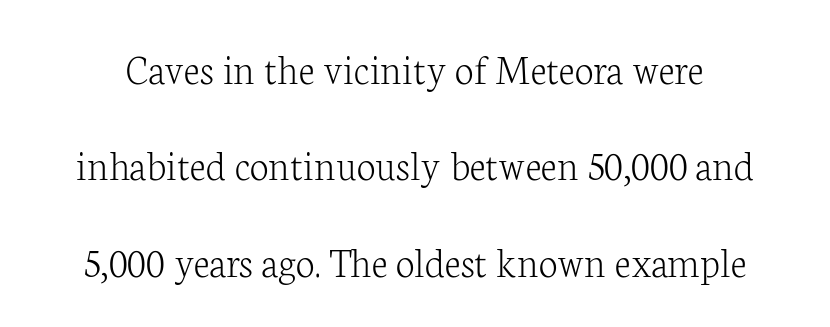
The image shows 43 px light serif type, upright; set loose line spacing (2.24x), normal letter spacing, not underlined; low stroke contrast and a medium x-height.
